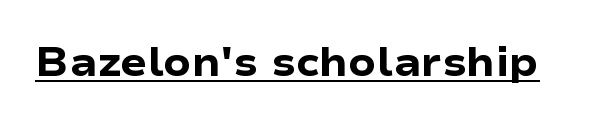
{"serif": "no", "italic": "no", "bold": "yes", "weight": "heavy", "width": "wide", "stroke_contrast": "low", "x_height": "medium", "monospaced": "no", "underline": "yes", "letter_spacing": "normal", "letter_spacing_em": 0.0, "glyph_px": 40}
